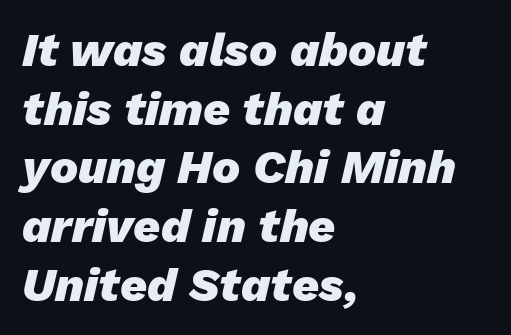
The image shows 47 px heavy type, italic (leaning right); set left-aligned, normal line spacing (1.25x), normal letter spacing, not underlined; low stroke contrast and a medium x-height.
